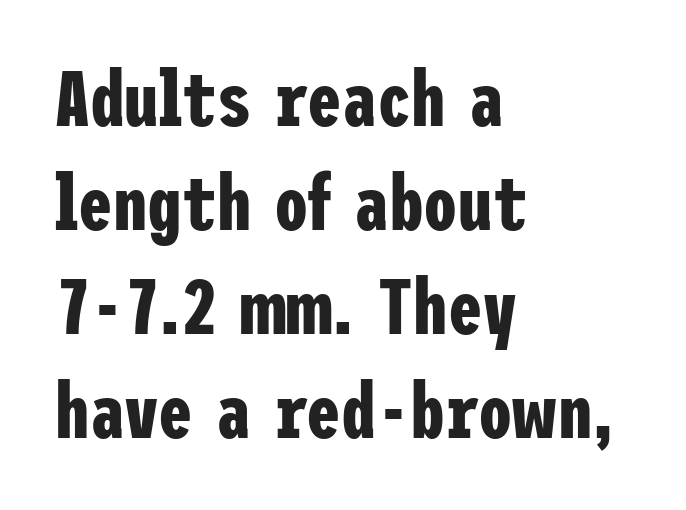
Q: Is the text bold? A: Yes.
Q: Is the text italic (slanted)? A: No, it is upright.
Q: Is the typeface a serif or a sans-serif typeface? A: Sans-serif.
Q: Is the text underlined? A: No.
Q: How is the paragraph aligned? A: Left-aligned.
Q: Is the spacing between letters normal or unusually wide? A: Normal.
Q: Is the spacing between lines tight, normal or loose? A: Normal.
Q: Width (condensed, normal, or wide)? A: Condensed.
Q: Stroke contrast? A: Low.
Q: x-height? A: Medium.
